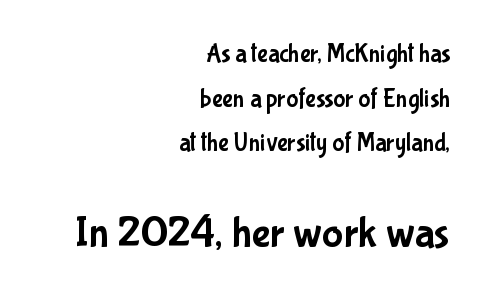
Q: Is the text italic (slanted)? A: No, it is upright.
Q: Is the typeface a serif or a sans-serif typeface? A: Sans-serif.
Q: Is the text underlined? A: No.
Q: How is the paragraph aligned? A: Right-aligned.
Q: Is the spacing between letters normal or unusually wide? A: Normal.
Q: Which block of text is set in a larger size, the first (top) or the second (bottom)? A: The second (bottom) one.
Q: Width (condensed, normal, or wide)? A: Condensed.
Q: Stroke contrast? A: Low.
Q: x-height? A: Medium.
Q: Monospaced? A: No.
